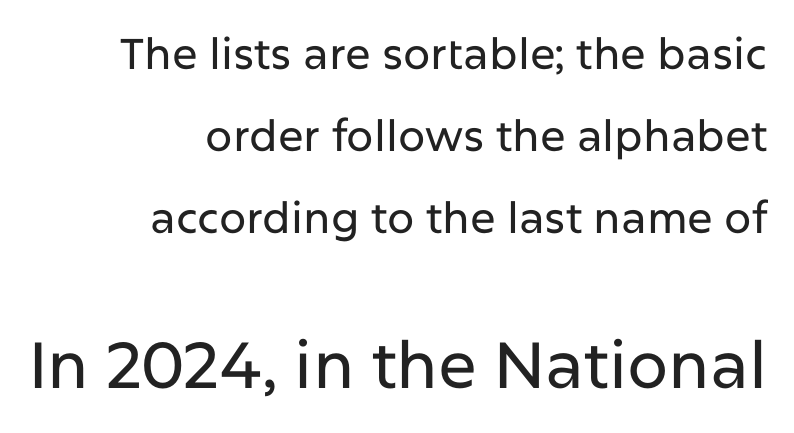
Q: Is the text italic (slanted)? A: No, it is upright.
Q: Is the typeface a serif or a sans-serif typeface? A: Sans-serif.
Q: Is the text underlined? A: No.
Q: How is the paragraph aligned? A: Right-aligned.
Q: Is the spacing between letters normal or unusually wide? A: Normal.
Q: Is the spacing between lines tight, normal or loose? A: Loose.
Q: Which block of text is set in a larger size, the first (top) or the second (bottom)? A: The second (bottom) one.
Q: Width (condensed, normal, or wide)? A: Normal.
Q: Stroke contrast? A: Low.
Q: x-height? A: Medium.
Q: Monospaced? A: No.
